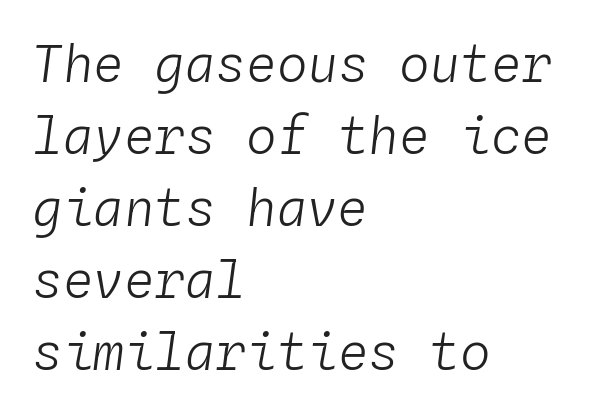
{"italic": "yes", "lean": "right", "slant_degrees": 4, "bold": "no", "weight": "light", "width": "normal", "stroke_contrast": "low", "x_height": "medium", "monospaced": "yes", "underline": "no", "align": "left", "line_spacing": "normal", "line_spacing_ratio": 1.41, "letter_spacing": "normal", "letter_spacing_em": 0.0, "glyph_px": 51}
